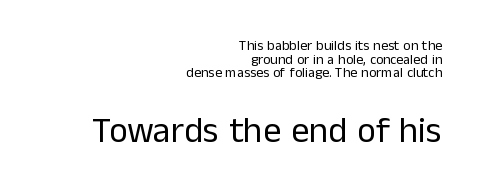
Q: Is the text bold? A: No.
Q: Is the text italic (slanted)? A: No, it is upright.
Q: Is the typeface a serif or a sans-serif typeface? A: Sans-serif.
Q: Is the text underlined? A: No.
Q: How is the paragraph aligned? A: Right-aligned.
Q: Is the spacing between letters normal or unusually wide? A: Normal.
Q: Is the spacing between lines tight, normal or loose? A: Tight.
Q: Which block of text is set in a larger size, the first (top) or the second (bottom)? A: The second (bottom) one.
Q: Width (condensed, normal, or wide)? A: Normal.
Q: Stroke contrast? A: Low.
Q: x-height? A: Medium.
Q: Monospaced? A: No.
